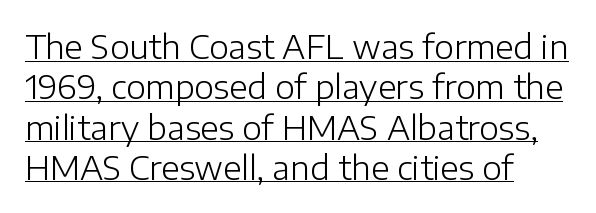
The image shows 33 px light sans-serif type, upright; set left-aligned, line spacing 1.22x, normal letter spacing, underlined; low stroke contrast and a medium x-height.
